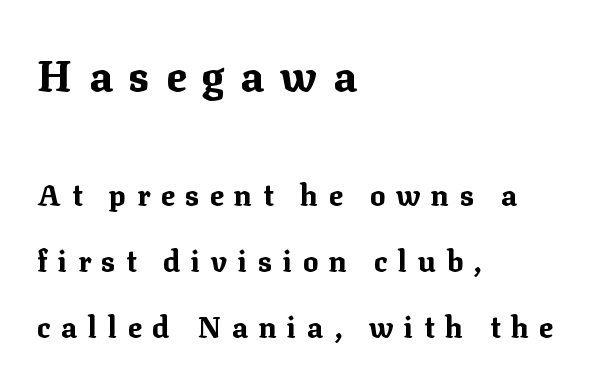
{"serif": "yes", "italic": "no", "bold": "yes", "weight": "bold", "width": "normal", "stroke_contrast": "medium", "x_height": "medium", "monospaced": "no", "underline": "no", "align": "left", "line_spacing": "loose", "line_spacing_ratio": 2.27, "letter_spacing": "wide", "letter_spacing_em": 0.37, "larger_block": "first", "size_ratio": 1.48, "glyph_px": 43}
